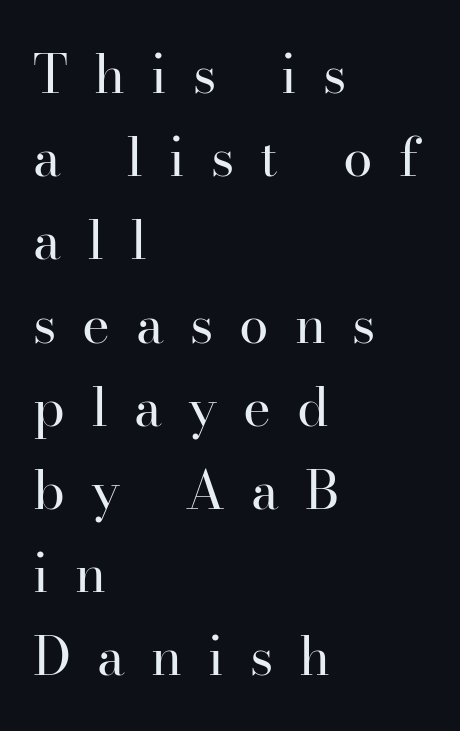
{"serif": "yes", "italic": "no", "bold": "no", "weight": "regular", "width": "normal", "stroke_contrast": "high", "x_height": "small", "monospaced": "no", "underline": "no", "align": "left", "line_spacing": "normal", "line_spacing_ratio": 1.57, "letter_spacing": "wide", "letter_spacing_em": 0.49, "glyph_px": 53}
